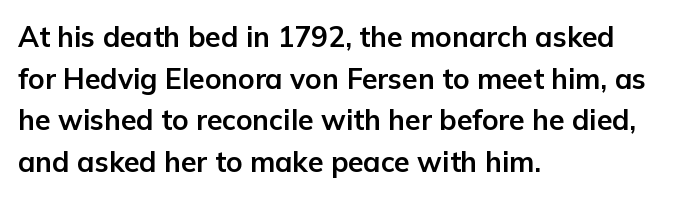
{"serif": "no", "italic": "no", "bold": "yes", "weight": "bold", "width": "normal", "stroke_contrast": "low", "x_height": "medium", "monospaced": "no", "underline": "no", "align": "left", "line_spacing": "normal", "line_spacing_ratio": 1.49, "letter_spacing": "normal", "letter_spacing_em": 0.0, "glyph_px": 28}
